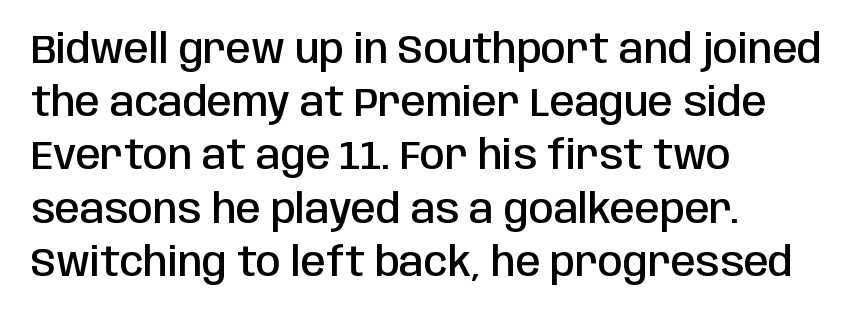
The image shows 40 px semibold, condensed sans-serif type, upright; set left-aligned, normal line spacing (1.33x), normal letter spacing, not underlined; low stroke contrast and a large x-height.
